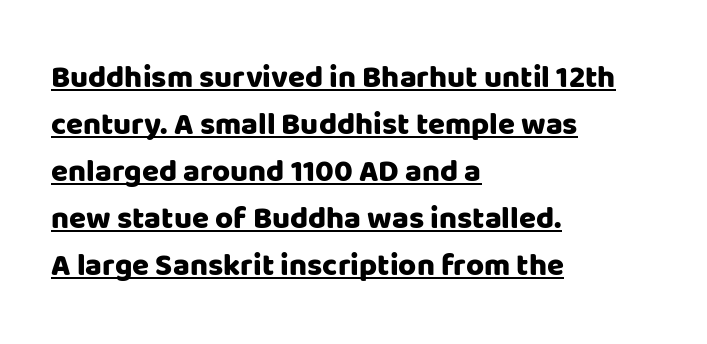
{"serif": "no", "italic": "no", "width": "normal", "stroke_contrast": "low", "x_height": "large", "monospaced": "no", "underline": "yes", "align": "left", "line_spacing": "normal", "line_spacing_ratio": 1.52, "letter_spacing": "normal", "letter_spacing_em": 0.0, "glyph_px": 31}
